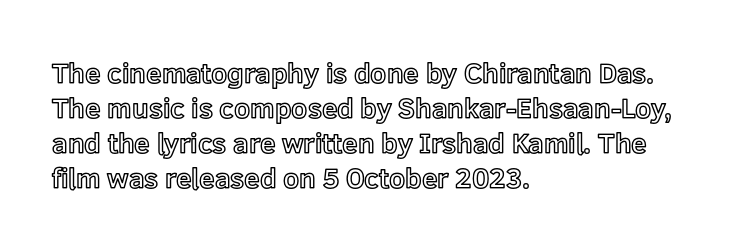
{"italic": "no", "width": "normal", "x_height": "medium", "monospaced": "no", "underline": "no", "align": "left", "line_spacing": "normal", "line_spacing_ratio": 1.25, "letter_spacing": "normal", "letter_spacing_em": 0.0, "glyph_px": 28}
